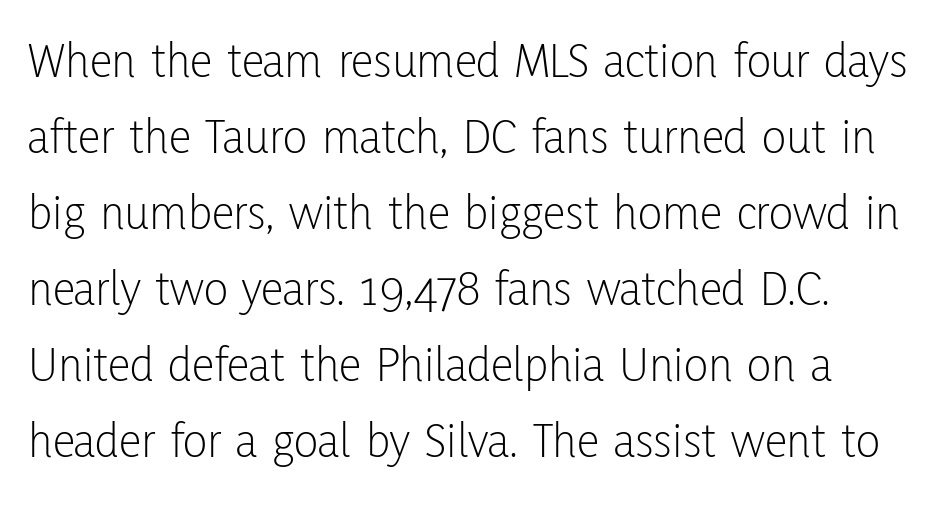
The image shows 51 px light, condensed sans-serif type, upright; set normal line spacing (1.49x), normal letter spacing, not underlined; low stroke contrast and a medium x-height.
